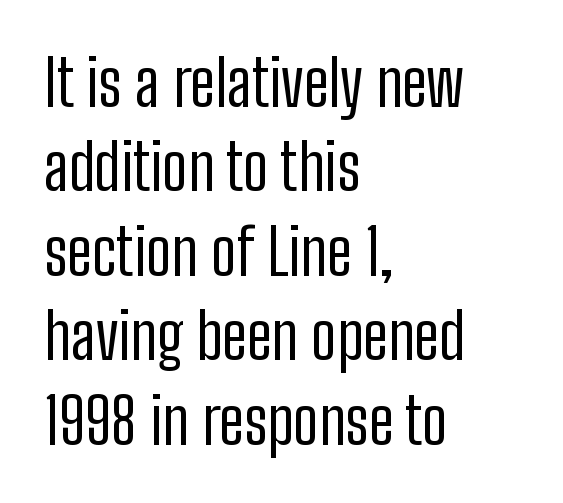
These lines sit exactly where default settings would place them. Just letters on the line, the space beneath them empty. The ragged edge is on the right, which tells us the setting is flush left. Vertical strokes here are truly vertical.
